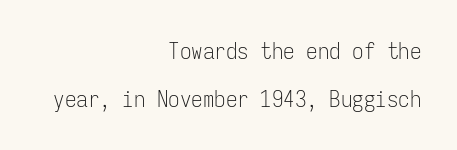
The image shows 23 px text type, upright; set right-aligned, loose line spacing (2.07x), normal letter spacing, not underlined.
